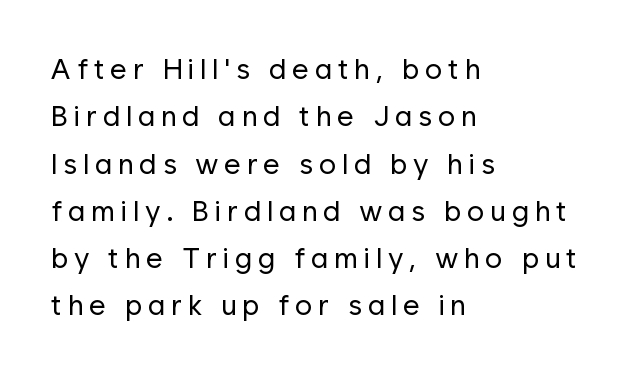
One glance says typical: line gaps are just what's usual. This reads as an unemphasized weight, regular at the heaviest. The words here are not underlined. Observe the wide spacing: letters keep a clear distance from each other. You could not count columns in this text — the font is proportionally spaced. If you drew a ruler down the left edge, every line would touch it.
